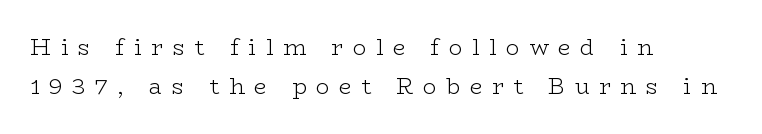
{"italic": "no", "bold": "no", "underline": "no", "align": "left", "line_spacing_ratio": 1.76, "letter_spacing": "wide", "letter_spacing_em": 0.44, "glyph_px": 22}
